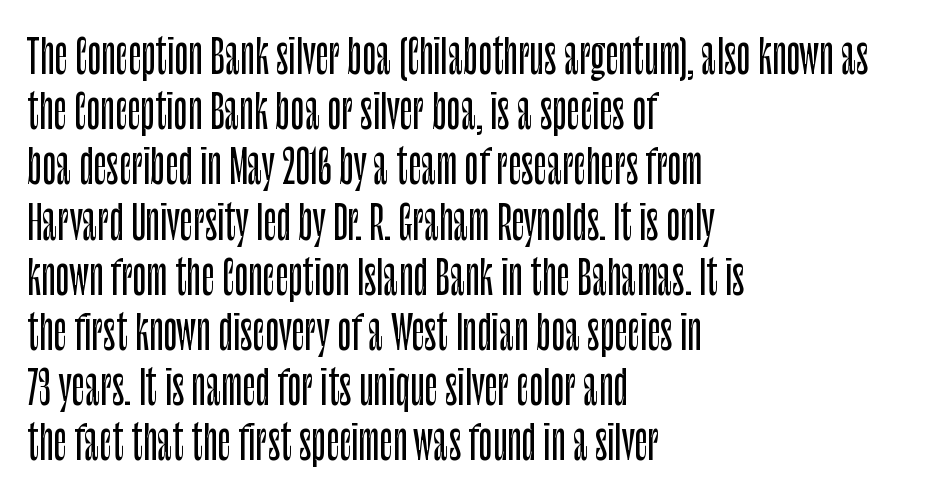
A typesetter would call this zero additional tracking. Think of a printed novel: that variable character pitch is what you see here. The space beneath each line is pristine and unruled. The typesetter chose a ragged-right arrangement here.
